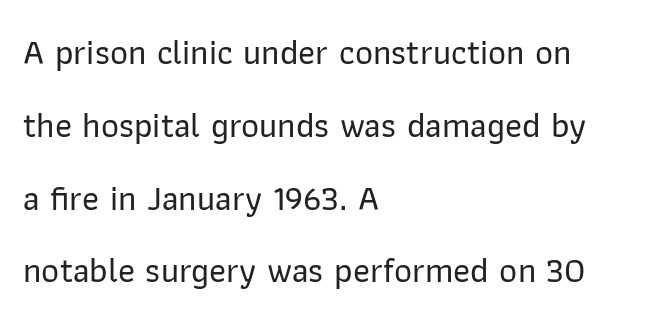
{"serif": "no", "italic": "no", "width": "normal", "stroke_contrast": "low", "x_height": "medium", "monospaced": "no", "underline": "no", "align": "left", "line_spacing": "loose", "line_spacing_ratio": 2.08, "letter_spacing": "normal", "letter_spacing_em": 0.0, "glyph_px": 35}
